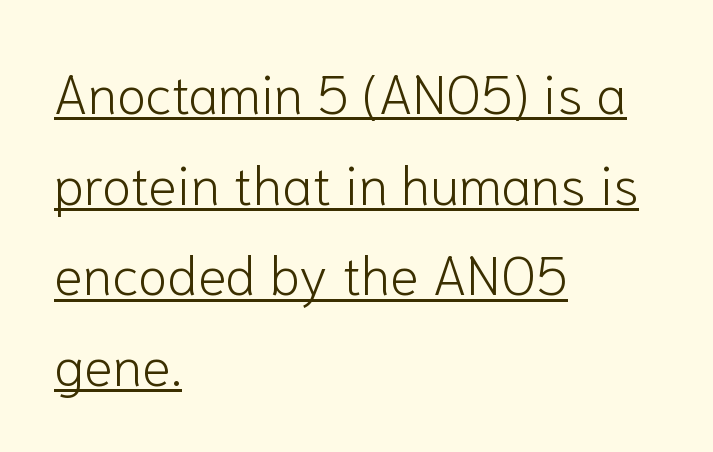
The image shows 54 px light sans-serif type, upright; set left-aligned, normal line spacing (1.68x), normal letter spacing, underlined; low stroke contrast and a medium x-height.
